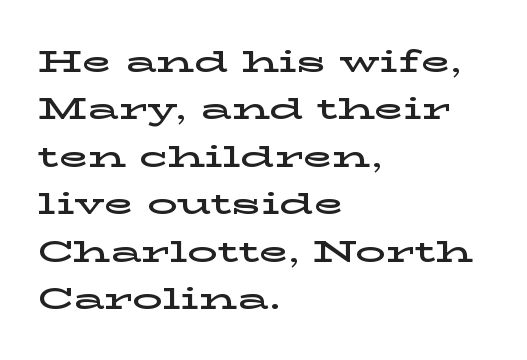
The image shows 30 px wide serif type, upright; set left-aligned, normal line spacing (1.58x), normal letter spacing, not underlined; low stroke contrast and a medium x-height.
